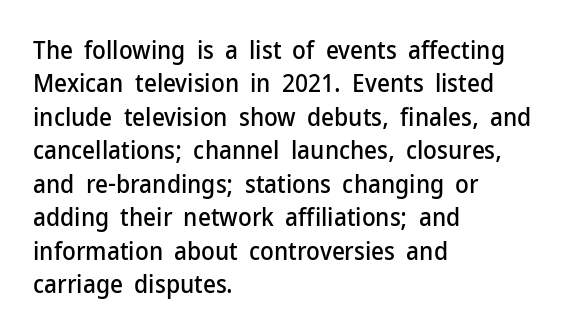
{"italic": "no", "underline": "no", "align": "left", "line_spacing": "normal", "line_spacing_ratio": 1.34, "letter_spacing": "normal", "letter_spacing_em": 0.0, "glyph_px": 25}
